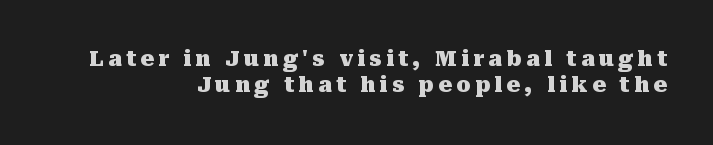
{"italic": "no", "bold": "yes", "underline": "no", "align": "right", "line_spacing": "normal", "line_spacing_ratio": 1.25, "letter_spacing": "wide", "letter_spacing_em": 0.21, "glyph_px": 21}
